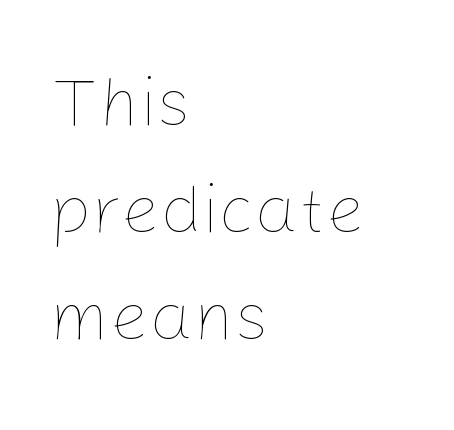
The image shows 69 px thin type, upright; set left-aligned, normal line spacing (1.55x), normal letter spacing, not underlined; low stroke contrast and a medium x-height.
